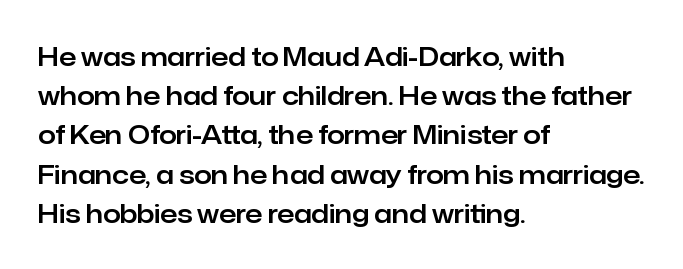
The image shows 25 px text type, upright; set left-aligned, normal line spacing (1.57x), normal letter spacing, not underlined.
